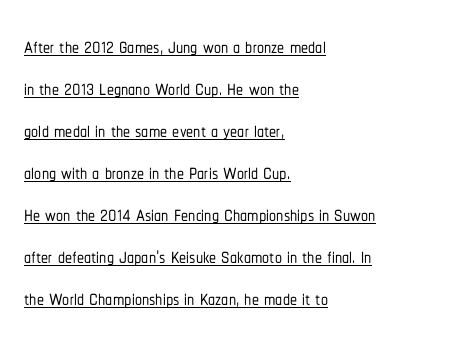
Q: Is the text italic (slanted)? A: No, it is upright.
Q: Is the typeface a serif or a sans-serif typeface? A: Sans-serif.
Q: Is the text underlined? A: Yes.
Q: How is the paragraph aligned? A: Left-aligned.
Q: Is the spacing between letters normal or unusually wide? A: Normal.
Q: Is the spacing between lines tight, normal or loose? A: Normal.
Q: Width (condensed, normal, or wide)? A: Condensed.
Q: Stroke contrast? A: Low.
Q: x-height? A: Medium.
Q: Monospaced? A: No.
